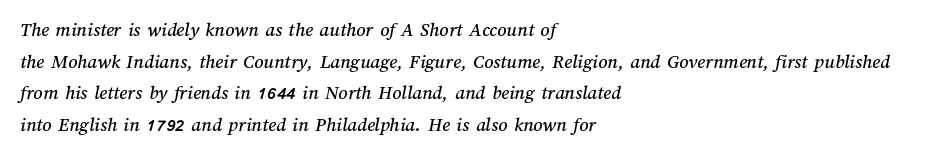
The image shows 20 px text type; set left-aligned, normal line spacing (1.58x), normal letter spacing, not underlined.
